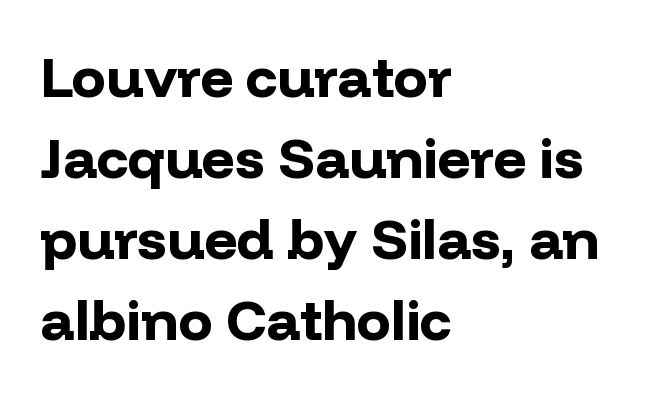
The image shows 57 px bold sans-serif type, upright; set left-aligned, normal line spacing (1.42x), normal letter spacing, not underlined; low stroke contrast and a medium x-height.
